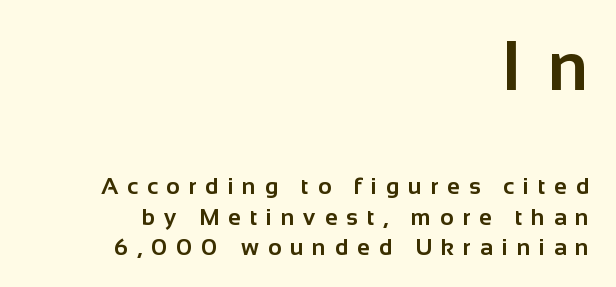
Q: Is the text bold? A: Yes.
Q: Is the text italic (slanted)? A: No, it is upright.
Q: Is the typeface a serif or a sans-serif typeface? A: Sans-serif.
Q: Is the text underlined? A: No.
Q: How is the paragraph aligned? A: Right-aligned.
Q: Is the spacing between letters normal or unusually wide? A: Unusually wide.
Q: Is the spacing between lines tight, normal or loose? A: Normal.
Q: Which block of text is set in a larger size, the first (top) or the second (bottom)? A: The first (top) one.
Q: Width (condensed, normal, or wide)? A: Normal.
Q: Stroke contrast? A: Low.
Q: x-height? A: Medium.
Q: Monospaced? A: No.
